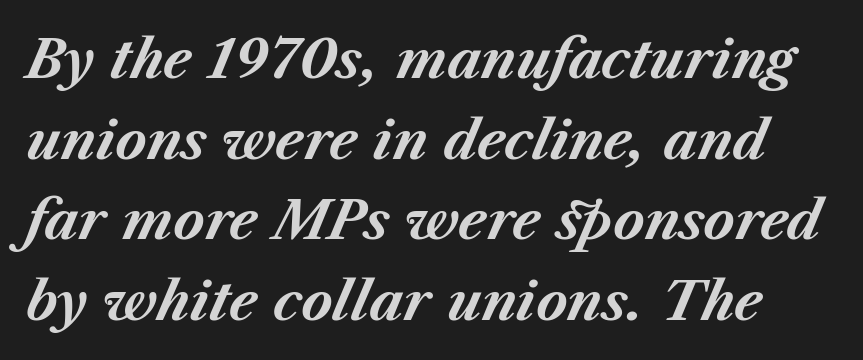
The image shows 53 px bold type, italic (leaning right); set normal line spacing (1.52x), normal letter spacing, not underlined; medium stroke contrast and a medium x-height.
